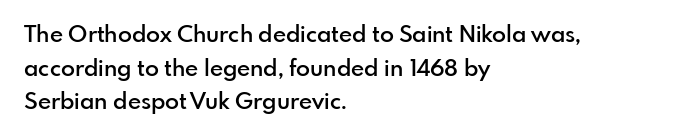
The image shows 23 px text type, upright; set left-aligned, normal line spacing (1.46x), normal letter spacing, not underlined.
